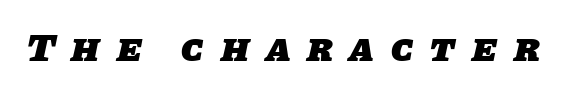
The image shows 40 px heavy type; set unusually wide letter spacing (+0.43 em), not underlined; low stroke contrast and a large x-height.
